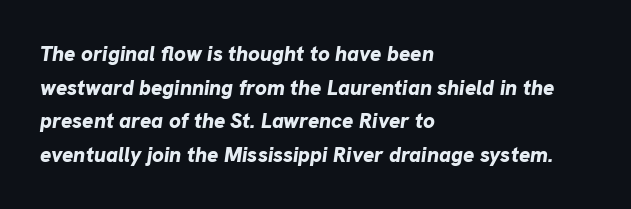
Q: Is the text bold? A: Yes.
Q: Is the text italic (slanted)? A: Yes, it leans right by about 8 degrees.
Q: Is the text underlined? A: No.
Q: How is the paragraph aligned? A: Left-aligned.
Q: Is the spacing between letters normal or unusually wide? A: Normal.
Q: Is the spacing between lines tight, normal or loose? A: Normal.
